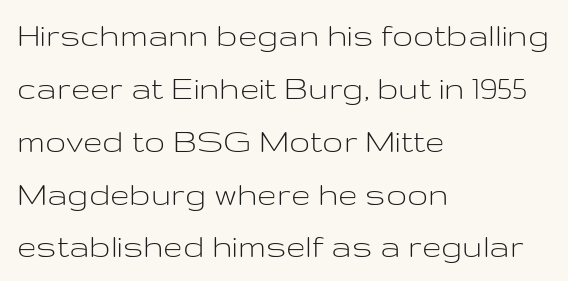
The image shows 35 px light, wide sans-serif type, upright; set left-aligned, normal line spacing (1.51x), normal letter spacing, not underlined; low stroke contrast and a medium x-height.
